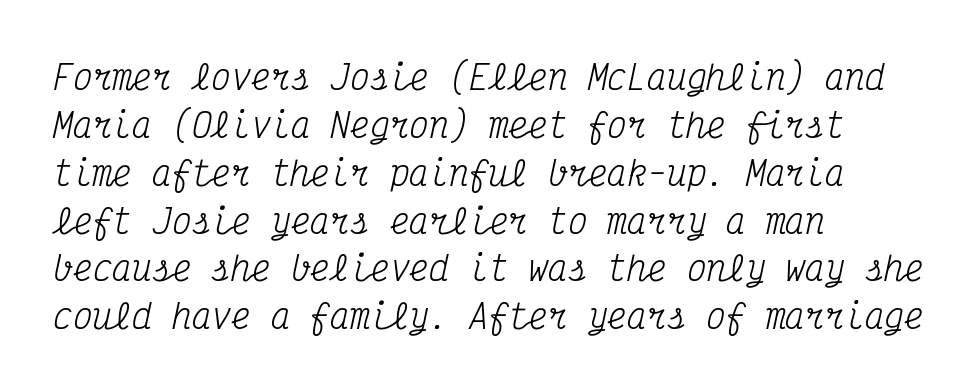
The image shows 33 px regular-weight, condensed serif type, italic (leaning right), monospaced; set left-aligned, normal line spacing (1.45x), normal letter spacing, not underlined; medium stroke contrast and a medium x-height.
